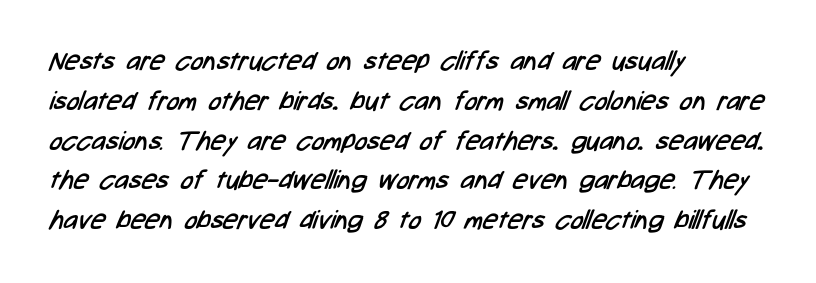
The image shows 26 px text type; set left-aligned, normal line spacing (1.53x), normal letter spacing, not underlined.
